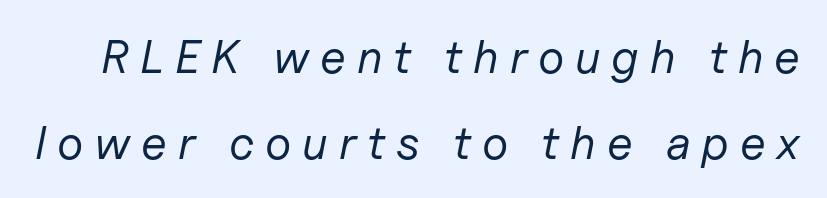
Just letters on the line, the space beneath them empty. Stems here are at most as thick as an everyday book face. Italic: yes, the glyphs are oblique. Glyph-to-glyph distance is far greater than everyday printed text. Think of a printed novel: that variable character pitch is what you see here.
